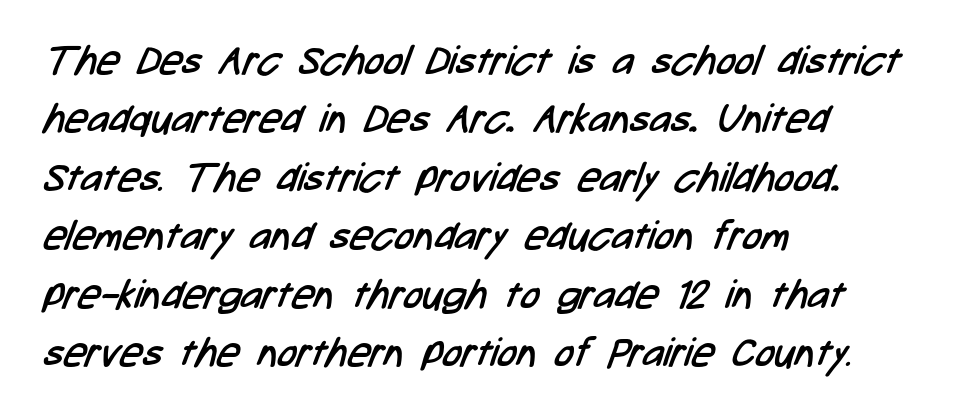
{"serif": "no", "bold": "no", "weight": "regular", "width": "condensed", "stroke_contrast": "low", "x_height": "medium", "monospaced": "no", "underline": "no", "align": "left", "line_spacing": "normal", "line_spacing_ratio": 1.46, "letter_spacing": "normal", "letter_spacing_em": 0.0, "glyph_px": 40}
